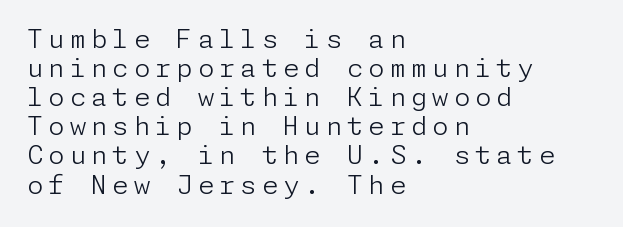
The image shows 26 px text type, upright; set left-aligned, tight line spacing (1.12x), unusually wide letter spacing (+0.2 em), not underlined.
